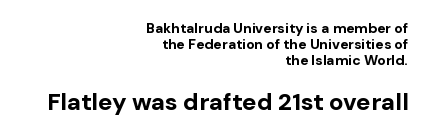
The image shows 24 px bold type, upright; set right-aligned, tight line spacing (1.14x), normal letter spacing, not underlined; the second (bottom) block is 1.71x larger.
